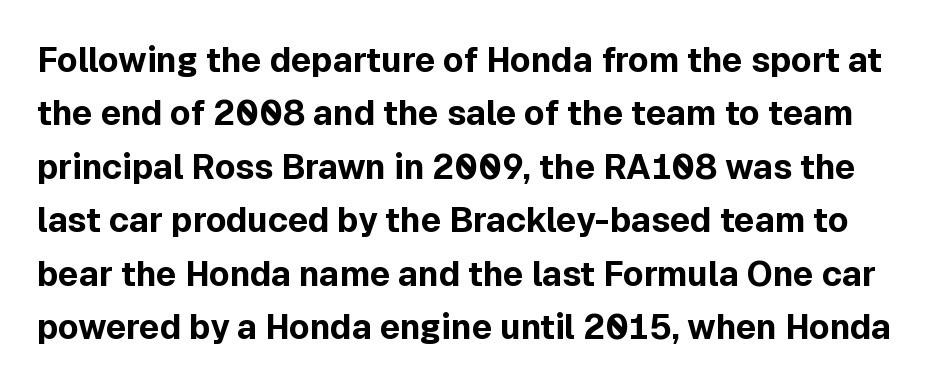
{"serif": "no", "italic": "no", "bold": "yes", "weight": "bold", "width": "normal", "x_height": "medium", "monospaced": "no", "underline": "no", "line_spacing": "normal", "line_spacing_ratio": 1.57, "letter_spacing": "normal", "letter_spacing_em": 0.0, "glyph_px": 34}
